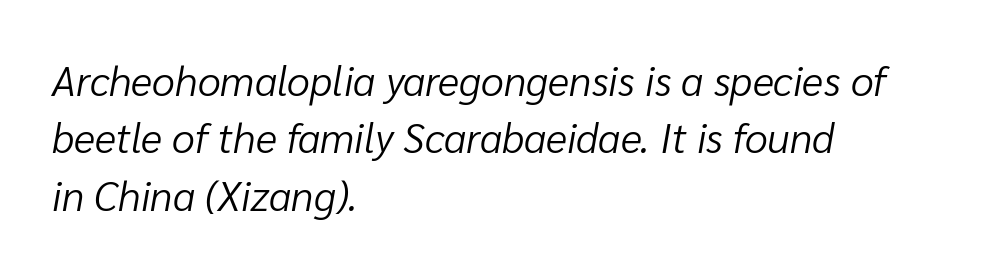
Q: Is the text bold? A: No.
Q: Is the text italic (slanted)? A: Yes, it leans right by about 10 degrees.
Q: Is the text underlined? A: No.
Q: How is the paragraph aligned? A: Left-aligned.
Q: Is the spacing between letters normal or unusually wide? A: Normal.
Q: Is the spacing between lines tight, normal or loose? A: Normal.
Q: Width (condensed, normal, or wide)? A: Normal.
Q: Stroke contrast? A: Low.
Q: x-height? A: Medium.
Q: Monospaced? A: No.
